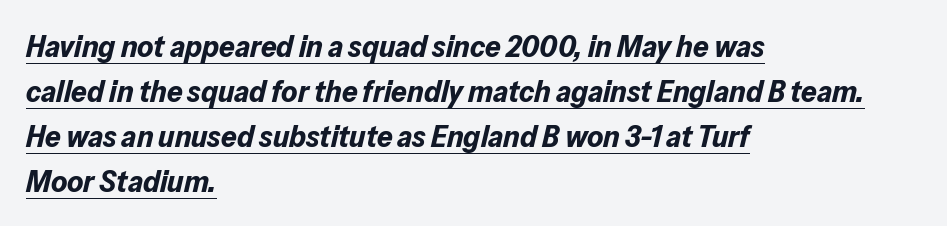
The image shows 31 px bold type, italic (leaning right); set left-aligned, normal line spacing (1.45x), normal letter spacing, underlined; low stroke contrast and a medium x-height.
